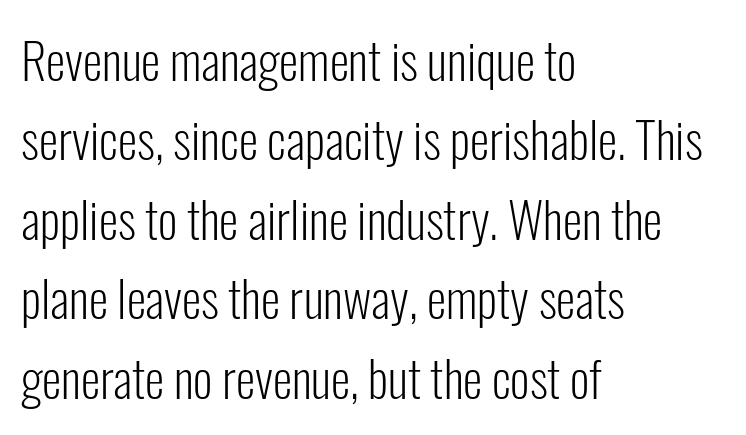
{"serif": "no", "italic": "no", "bold": "no", "weight": "light", "width": "condensed", "stroke_contrast": "low", "x_height": "medium", "monospaced": "no", "underline": "no", "align": "left", "line_spacing": "normal", "line_spacing_ratio": 1.59, "letter_spacing": "normal", "letter_spacing_em": 0.0, "glyph_px": 50}
